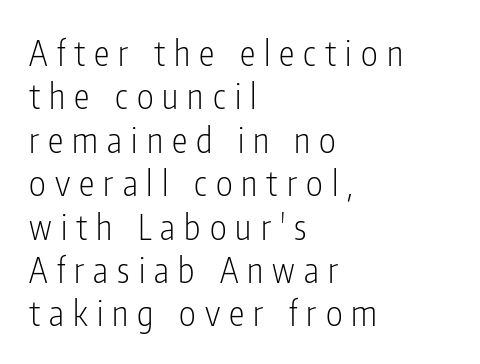
Where is the straight margin? On the left. Is there any slant? The stems are plumb. Weight: in the light-to-regular range. Nobody drew a line under any word here. You could not count columns in this text — the font is proportionally spaced. The tracking jumps out immediately: characters are airy and widely separated.
